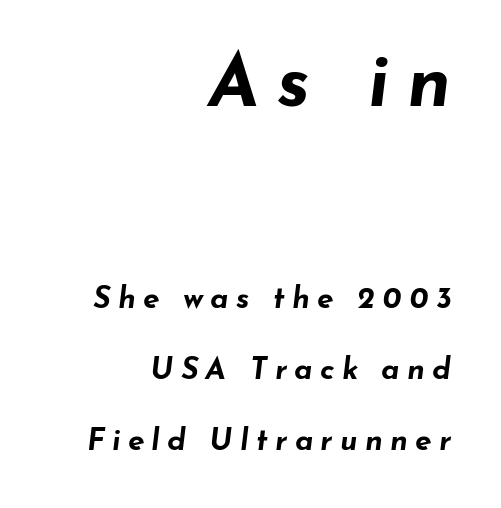
{"italic": "yes", "lean": "right", "slant_degrees": 7, "bold": "yes", "weight": "bold", "width": "wide", "stroke_contrast": "low", "x_height": "small", "monospaced": "no", "underline": "no", "align": "right", "line_spacing": "loose", "line_spacing_ratio": 2.37, "letter_spacing": "wide", "letter_spacing_em": 0.24, "larger_block": "first", "size_ratio": 2.47, "glyph_px": 74}
